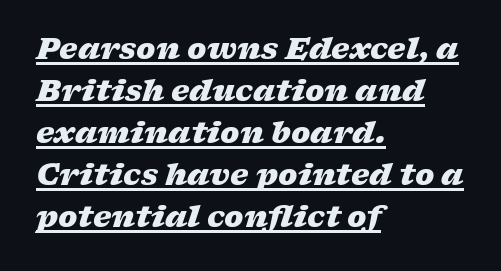
Q: Is the text bold? A: Yes.
Q: Is the text italic (slanted)? A: Yes, it leans right by about 17 degrees.
Q: Is the text underlined? A: Yes.
Q: How is the paragraph aligned? A: Left-aligned.
Q: Is the spacing between letters normal or unusually wide? A: Normal.
Q: Is the spacing between lines tight, normal or loose? A: Normal.
Q: Width (condensed, normal, or wide)? A: Wide.
Q: Stroke contrast? A: Low.
Q: x-height? A: Medium.
Q: Monospaced? A: No.
